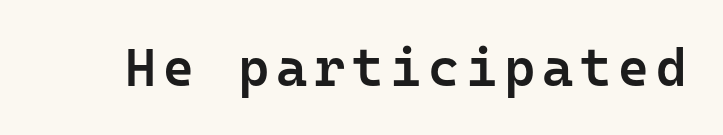
Q: Is the text bold? A: Semi-bold.
Q: Is the text italic (slanted)? A: No, it is upright.
Q: Is the typeface a serif or a sans-serif typeface? A: Sans-serif.
Q: Is the text underlined? A: No.
Q: Width (condensed, normal, or wide)? A: Normal.
Q: Stroke contrast? A: Low.
Q: x-height? A: Medium.
Q: Monospaced? A: Yes.
